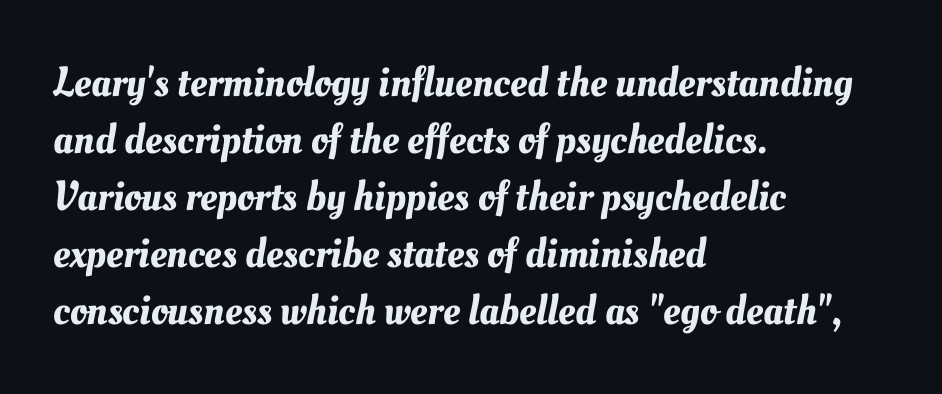
The image shows 42 px text type; set left-aligned, normal line spacing (1.36x), normal letter spacing, not underlined; medium stroke contrast and a small x-height.
